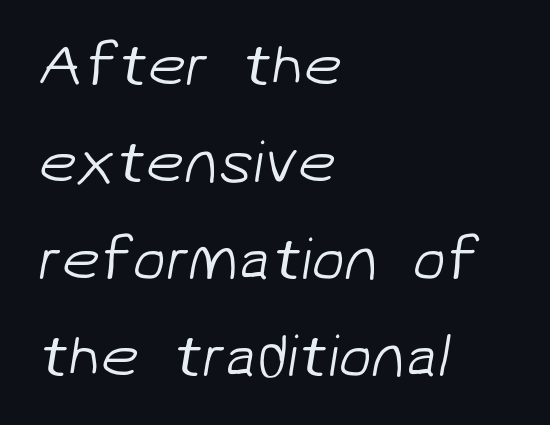
The designer went with a sans here, leaving each stem footless. Clear beneath every line of the passage. The lines in this sample share a left origin and differ only in where they stop. Here the glyphs are tracked normally, forming tight word shapes.
